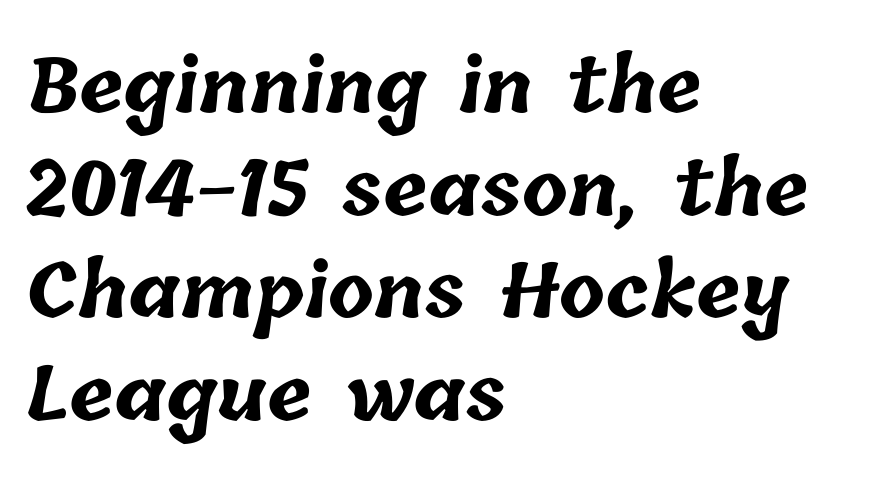
The image shows 75 px bold type; set left-aligned, normal line spacing (1.37x), normal letter spacing, not underlined; low stroke contrast and a medium x-height.
